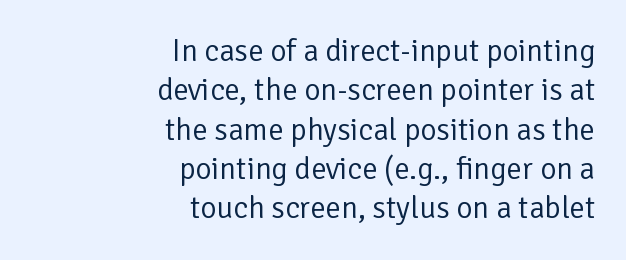
Q: Is the text bold? A: No.
Q: Is the text italic (slanted)? A: No, it is upright.
Q: Is the typeface a serif or a sans-serif typeface? A: Sans-serif.
Q: Is the text underlined? A: No.
Q: How is the paragraph aligned? A: Right-aligned.
Q: Is the spacing between letters normal or unusually wide? A: Normal.
Q: Is the spacing between lines tight, normal or loose? A: Normal.
Q: Width (condensed, normal, or wide)? A: Normal.
Q: Stroke contrast? A: Low.
Q: x-height? A: Medium.
Q: Monospaced? A: No.
